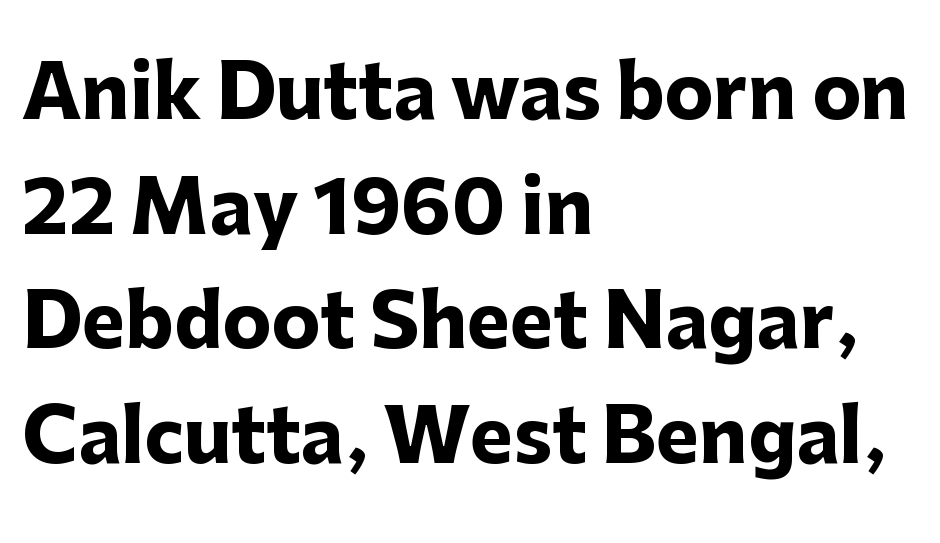
{"serif": "no", "italic": "no", "bold": "yes", "weight": "heavy", "width": "normal", "stroke_contrast": "low", "x_height": "medium", "monospaced": "no", "underline": "no", "align": "left", "line_spacing": "normal", "line_spacing_ratio": 1.57, "letter_spacing": "normal", "letter_spacing_em": 0.0, "glyph_px": 73}
